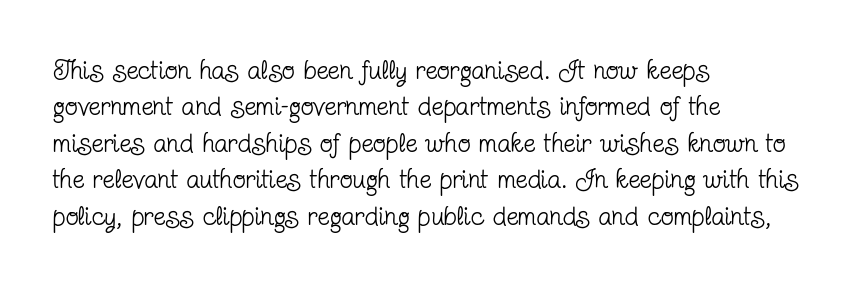
Q: Is the text bold? A: No.
Q: Is the text italic (slanted)? A: No, it is upright.
Q: Is the text underlined? A: No.
Q: How is the paragraph aligned? A: Left-aligned.
Q: Is the spacing between letters normal or unusually wide? A: Normal.
Q: Is the spacing between lines tight, normal or loose? A: Normal.
